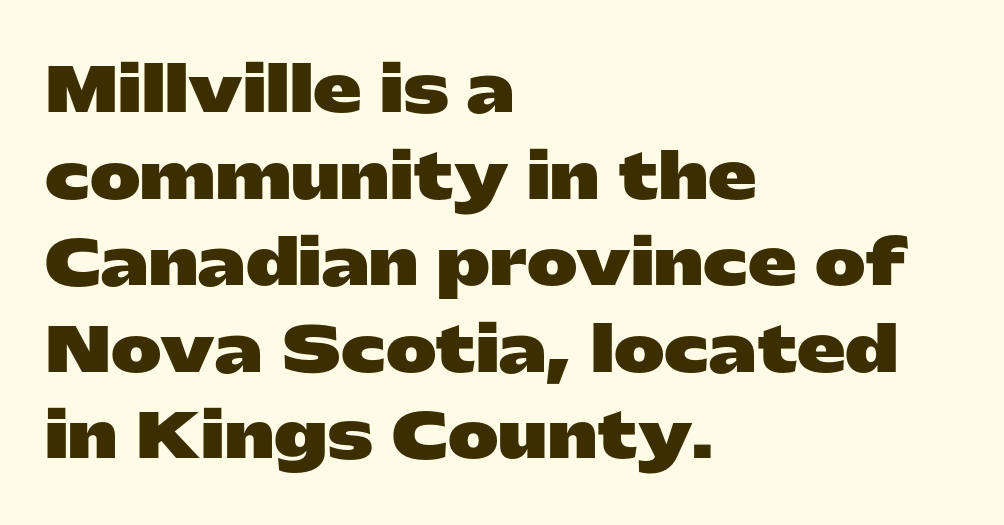
Nope, not italic — everything's standing straight. This rendering employs a face without finishing strokes, i.e., a sans-serif. These lines sit exactly where default settings would place them. Observe the ordinary spacing: letters are neighbours, not strangers. These lines are rendered in a variable-pitch font.
